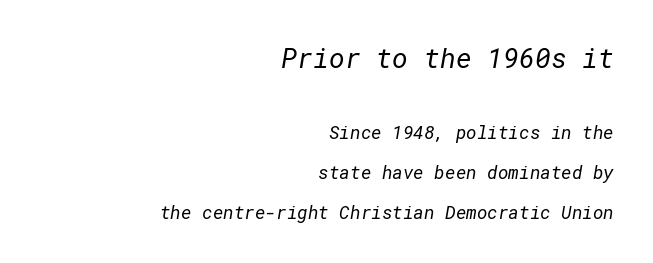
{"bold": "no", "underline": "no", "align": "right", "line_spacing": "loose", "line_spacing_ratio": 2.21, "letter_spacing": "normal", "letter_spacing_em": 0.0, "larger_block": "first", "size_ratio": 1.5, "glyph_px": 27}
